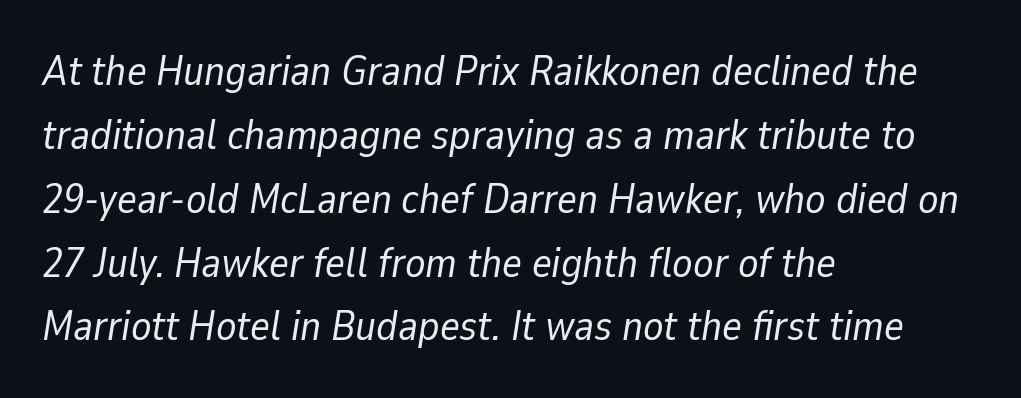
{"italic": "yes", "lean": "right", "slant_degrees": 9, "bold": "no", "weight": "regular", "width": "normal", "stroke_contrast": "low", "x_height": "medium", "monospaced": "no", "underline": "no", "align": "left", "line_spacing": "normal", "line_spacing_ratio": 1.52, "letter_spacing": "normal", "letter_spacing_em": 0.0, "glyph_px": 42}
